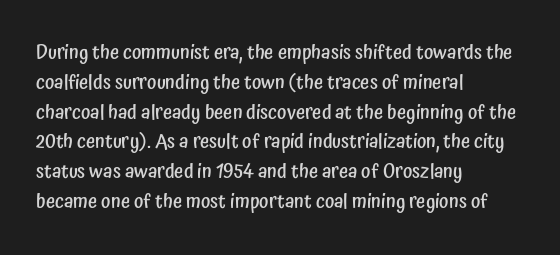
Q: Is the text bold? A: Semi-bold.
Q: Is the text italic (slanted)? A: No, it is upright.
Q: Is the text underlined? A: No.
Q: How is the paragraph aligned? A: Left-aligned.
Q: Is the spacing between letters normal or unusually wide? A: Normal.
Q: Is the spacing between lines tight, normal or loose? A: Normal.
